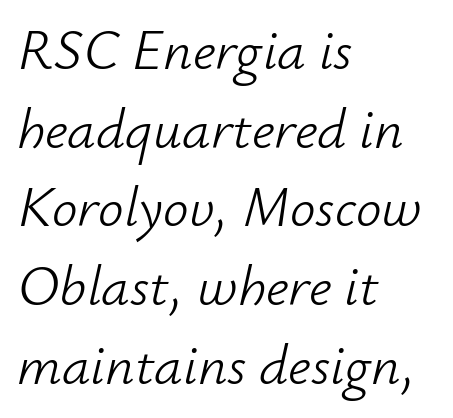
Q: Is the text bold? A: No.
Q: Is the text italic (slanted)? A: Yes, it leans right by about 12 degrees.
Q: Is the text underlined? A: No.
Q: How is the paragraph aligned? A: Left-aligned.
Q: Is the spacing between letters normal or unusually wide? A: Normal.
Q: Is the spacing between lines tight, normal or loose? A: Normal.
Q: Width (condensed, normal, or wide)? A: Normal.
Q: Stroke contrast? A: Low.
Q: x-height? A: Small.
Q: Monospaced? A: No.
